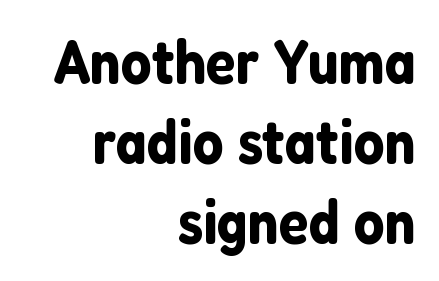
The image shows 61 px sans-serif type, upright; set right-aligned, normal line spacing (1.31x), normal letter spacing, not underlined; low stroke contrast and a medium x-height.
